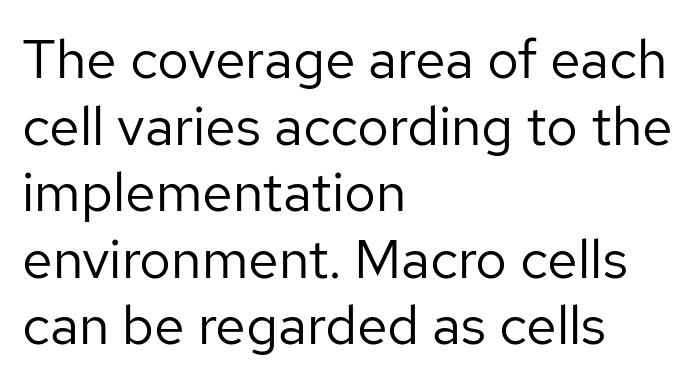
Q: Is the text bold? A: No.
Q: Is the text italic (slanted)? A: No, it is upright.
Q: Is the typeface a serif or a sans-serif typeface? A: Sans-serif.
Q: Is the text underlined? A: No.
Q: How is the paragraph aligned? A: Left-aligned.
Q: Is the spacing between letters normal or unusually wide? A: Normal.
Q: Width (condensed, normal, or wide)? A: Normal.
Q: Stroke contrast? A: Low.
Q: x-height? A: Medium.
Q: Monospaced? A: No.
